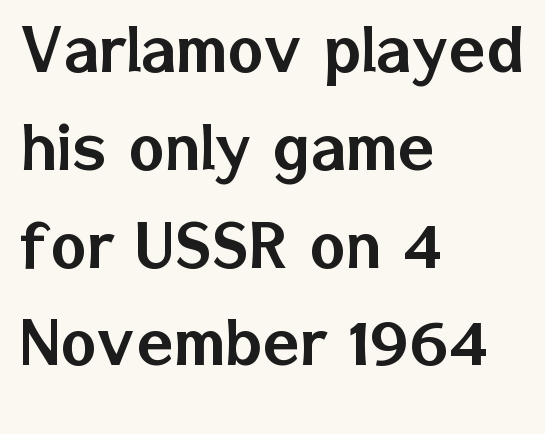
The image shows 77 px sans-serif type, upright; set left-aligned, normal line spacing (1.27x), normal letter spacing, not underlined; low stroke contrast and a medium x-height.
